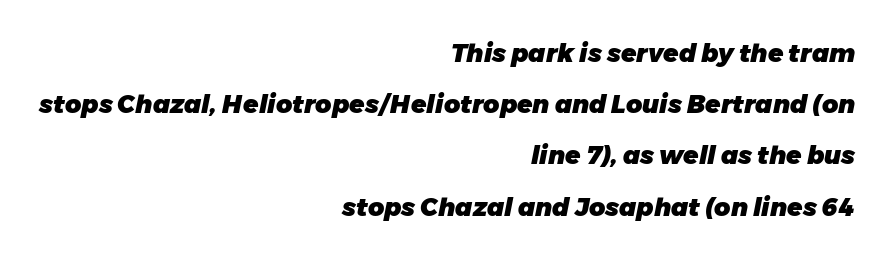
There is no visible air inserted between adjacent glyphs. Clear beneath every line of the passage. Short and long lines alike share a common ending point at right. Looking at the ascenders, they clearly lean.
